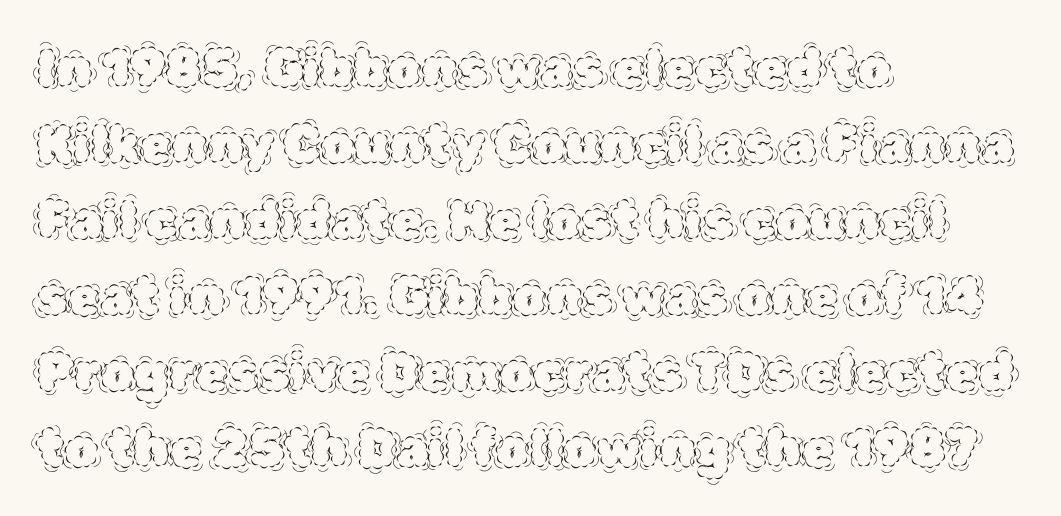
{"italic": "no", "bold": "no", "weight": "thin", "width": "normal", "x_height": "large", "monospaced": "no", "underline": "no", "align": "left", "line_spacing": "normal", "line_spacing_ratio": 1.46, "letter_spacing": "normal", "letter_spacing_em": 0.0, "glyph_px": 52}
